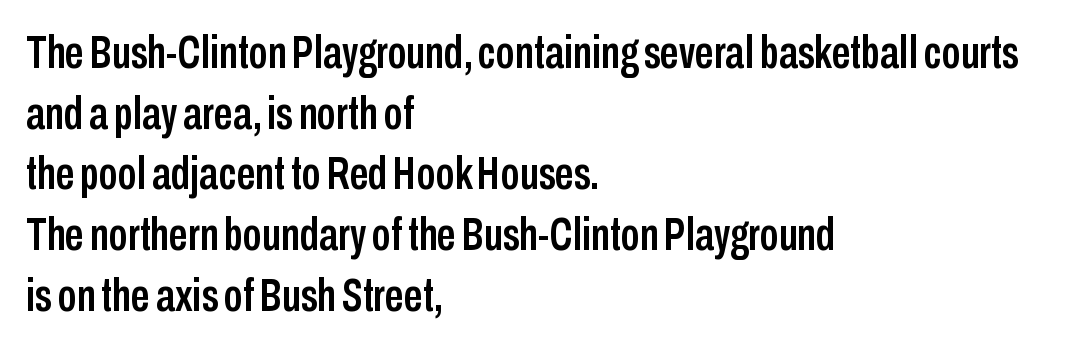
Q: Is the text italic (slanted)? A: No, it is upright.
Q: Is the typeface a serif or a sans-serif typeface? A: Sans-serif.
Q: Is the text underlined? A: No.
Q: How is the paragraph aligned? A: Left-aligned.
Q: Is the spacing between letters normal or unusually wide? A: Normal.
Q: Is the spacing between lines tight, normal or loose? A: Normal.
Q: Width (condensed, normal, or wide)? A: Condensed.
Q: Stroke contrast? A: Low.
Q: x-height? A: Medium.
Q: Monospaced? A: No.
